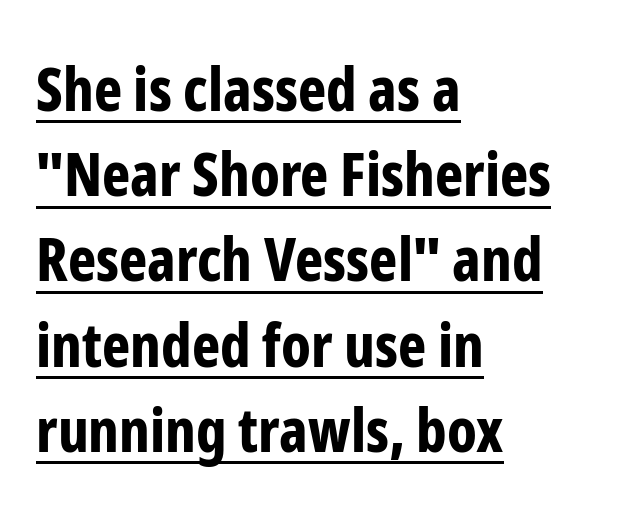
How would I describe the line gaps? Plain and ordinary. The passage shown is typed in a proportional face where columns would drift. A sans-serif font was chosen for this passage. Does the lettering tilt? It doesn't — this is upright. Casual observation: everything's shoved over to the left. Honestly, the underline is the first thing you notice here.
